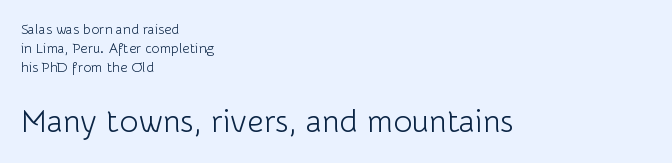
{"serif": "no", "italic": "no", "bold": "no", "weight": "light", "width": "normal", "stroke_contrast": "low", "x_height": "medium", "monospaced": "no", "underline": "no", "align": "left", "line_spacing": "normal", "line_spacing_ratio": 1.35, "letter_spacing": "normal", "letter_spacing_em": 0.0, "larger_block": "second", "size_ratio": 2.29, "glyph_px": 32}
